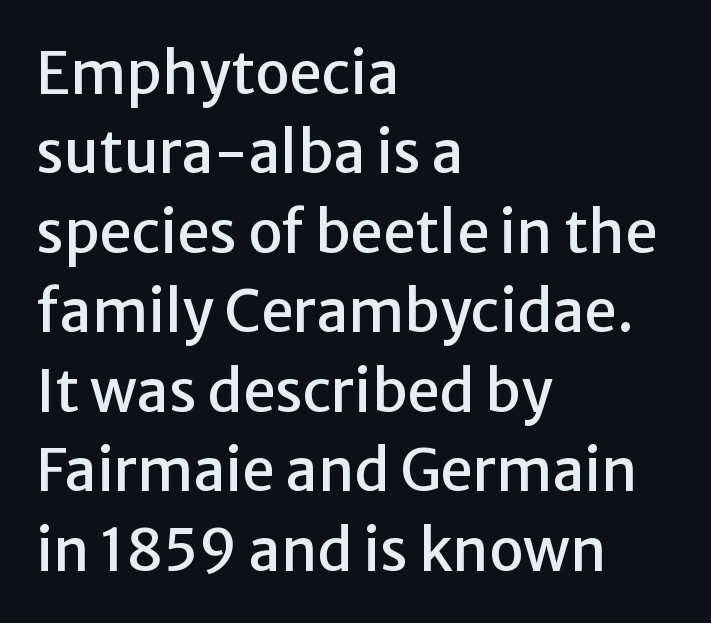
Q: Is the text italic (slanted)? A: No, it is upright.
Q: Is the typeface a serif or a sans-serif typeface? A: Sans-serif.
Q: Is the text underlined? A: No.
Q: How is the paragraph aligned? A: Left-aligned.
Q: Is the spacing between letters normal or unusually wide? A: Normal.
Q: Is the spacing between lines tight, normal or loose? A: Normal.
Q: Width (condensed, normal, or wide)? A: Normal.
Q: Stroke contrast? A: Low.
Q: x-height? A: Medium.
Q: Monospaced? A: No.
